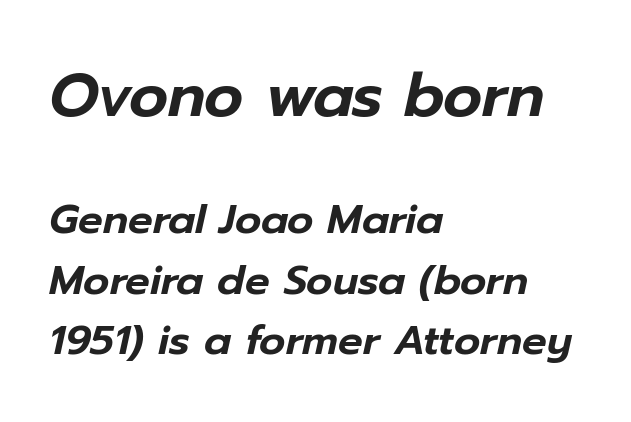
Q: Is the text italic (slanted)? A: Yes, it leans right by about 12 degrees.
Q: Is the text underlined? A: No.
Q: How is the paragraph aligned? A: Left-aligned.
Q: Is the spacing between letters normal or unusually wide? A: Normal.
Q: Is the spacing between lines tight, normal or loose? A: Normal.
Q: Which block of text is set in a larger size, the first (top) or the second (bottom)? A: The first (top) one.
Q: Width (condensed, normal, or wide)? A: Normal.
Q: Stroke contrast? A: Low.
Q: x-height? A: Medium.
Q: Monospaced? A: No.
